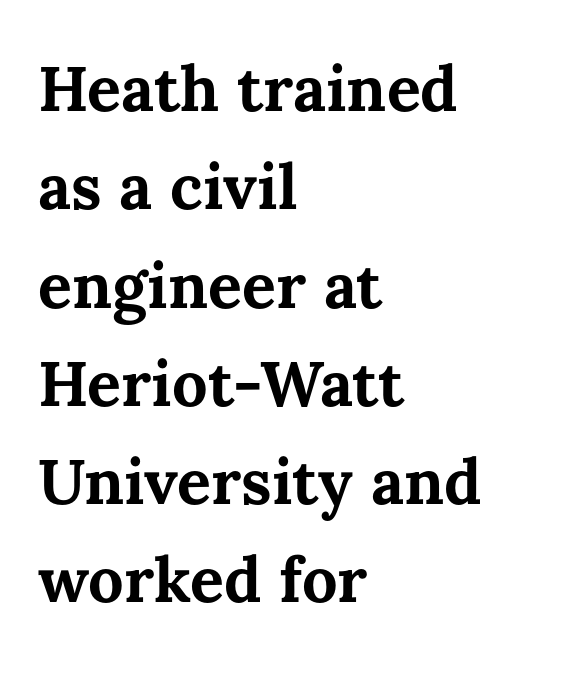
{"italic": "no", "bold": "yes", "weight": "bold", "width": "normal", "stroke_contrast": "medium", "x_height": "medium", "monospaced": "no", "underline": "no", "align": "left", "line_spacing": "normal", "line_spacing_ratio": 1.56, "letter_spacing": "normal", "letter_spacing_em": 0.0, "glyph_px": 63}
